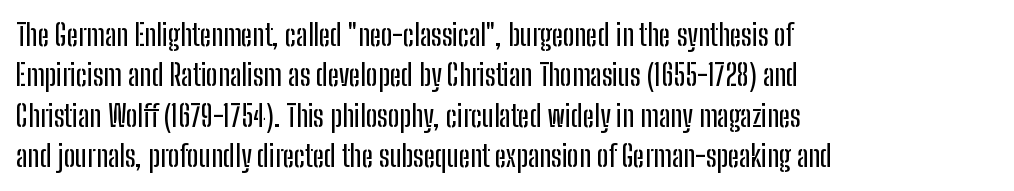
Q: Is the text italic (slanted)? A: No, it is upright.
Q: Is the typeface a serif or a sans-serif typeface? A: Sans-serif.
Q: Is the text underlined? A: No.
Q: How is the paragraph aligned? A: Left-aligned.
Q: Is the spacing between letters normal or unusually wide? A: Normal.
Q: Is the spacing between lines tight, normal or loose? A: Normal.
Q: Width (condensed, normal, or wide)? A: Condensed.
Q: Stroke contrast? A: Low.
Q: x-height? A: Medium.
Q: Monospaced? A: No.
